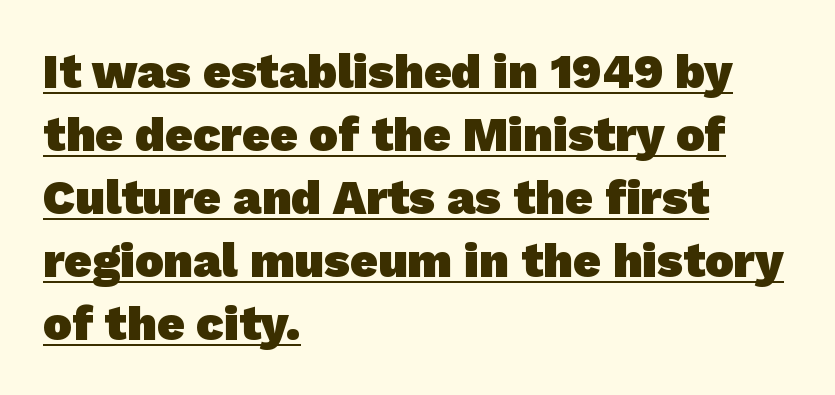
The image shows 48 px heavy sans-serif type; set left-aligned, normal line spacing (1.31x), normal letter spacing, underlined; low stroke contrast and a medium x-height.
